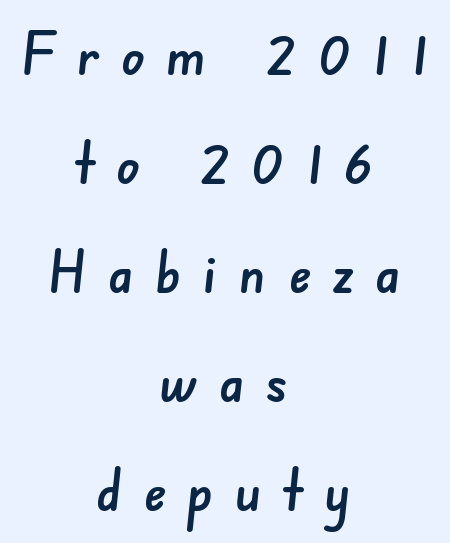
Q: Is the typeface a serif or a sans-serif typeface? A: Sans-serif.
Q: Is the text underlined? A: No.
Q: How is the paragraph aligned? A: Centered.
Q: Is the spacing between letters normal or unusually wide? A: Unusually wide.
Q: Width (condensed, normal, or wide)? A: Normal.
Q: Stroke contrast? A: Low.
Q: x-height? A: Small.
Q: Monospaced? A: No.
